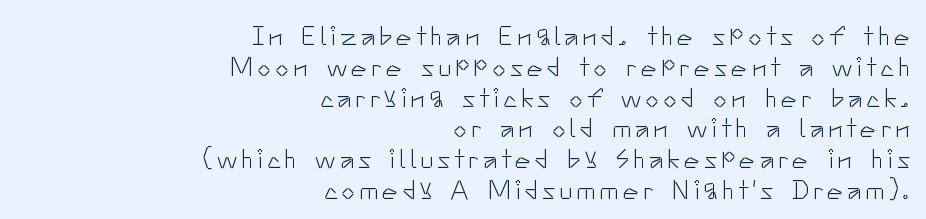
The image shows 27 px text type, upright; set right-aligned, tight line spacing (1.14x), not underlined.
